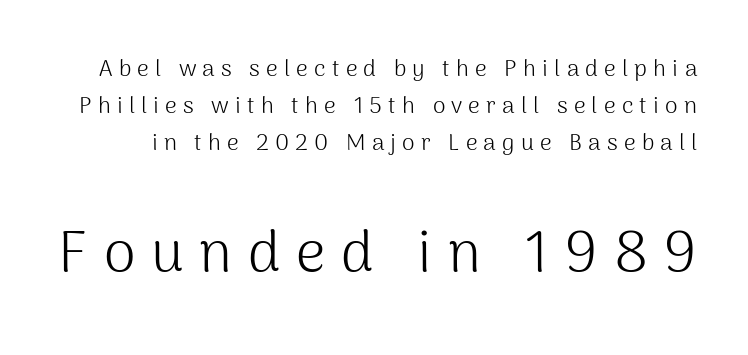
The image shows 58 px light sans-serif type, upright; set normal line spacing (1.6x), unusually wide letter spacing (+0.27 em), not underlined; the second (bottom) block is 2.52x larger; medium stroke contrast and a medium x-height.
